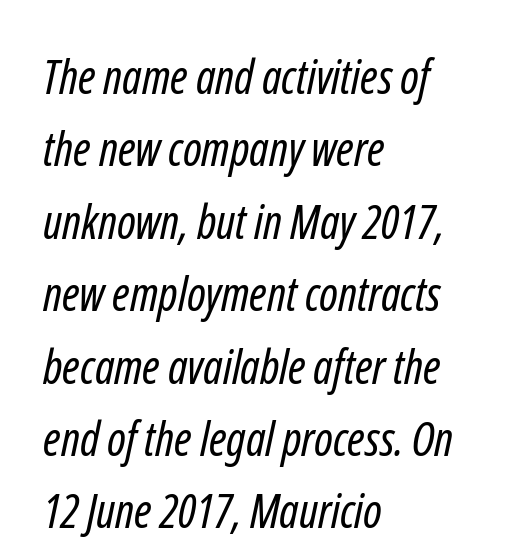
{"serif": "no", "bold": "no", "weight": "regular", "width": "condensed", "stroke_contrast": "low", "x_height": "medium", "monospaced": "no", "underline": "no", "align": "left", "line_spacing": "normal", "line_spacing_ratio": 1.54, "letter_spacing": "normal", "letter_spacing_em": 0.0, "glyph_px": 47}
